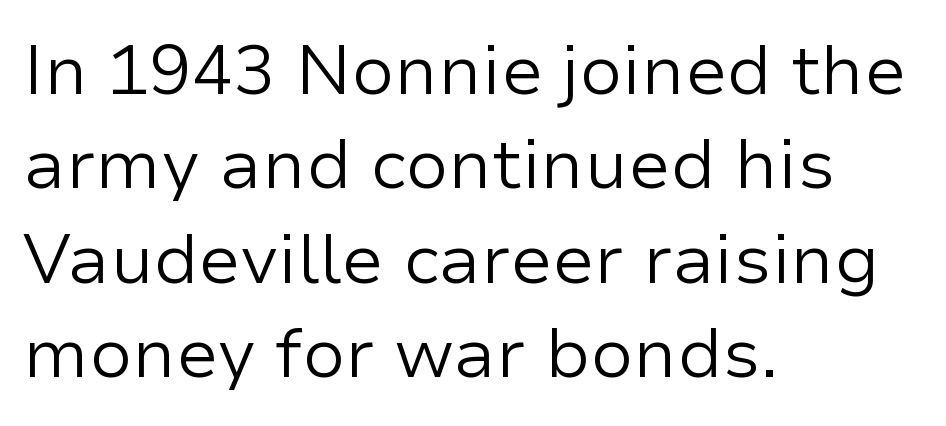
The image shows 70 px regular-weight sans-serif type, upright; set left-aligned, normal line spacing (1.35x), normal letter spacing, not underlined; low stroke contrast and a medium x-height.
